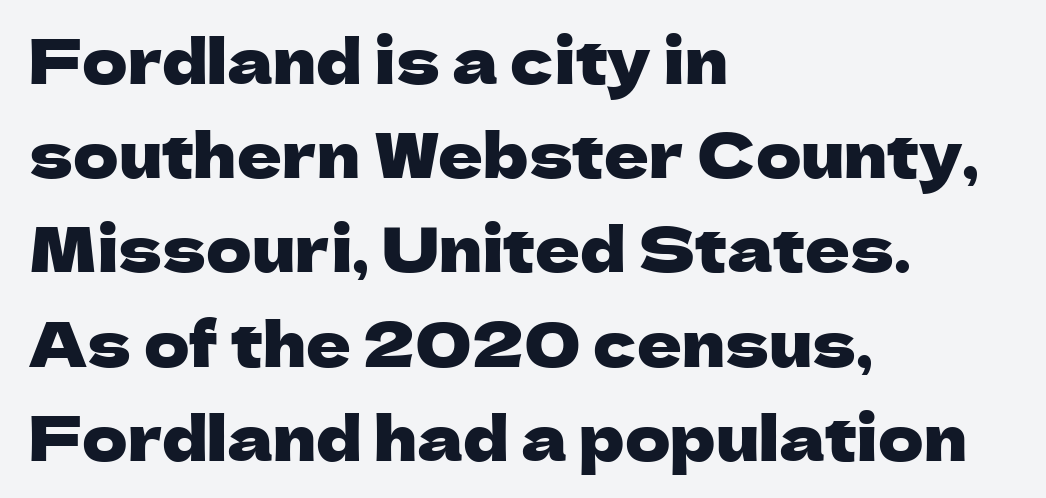
Q: Is the text italic (slanted)? A: No, it is upright.
Q: Is the typeface a serif or a sans-serif typeface? A: Sans-serif.
Q: Is the text underlined? A: No.
Q: How is the paragraph aligned? A: Left-aligned.
Q: Is the spacing between letters normal or unusually wide? A: Normal.
Q: Is the spacing between lines tight, normal or loose? A: Normal.
Q: Width (condensed, normal, or wide)? A: Normal.
Q: Stroke contrast? A: Low.
Q: x-height? A: Medium.
Q: Monospaced? A: No.
